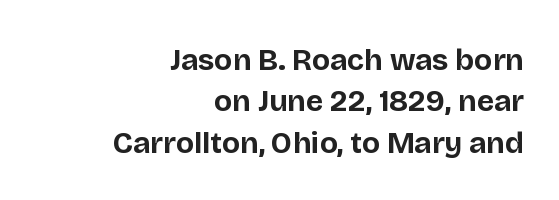
The image shows 30 px bold sans-serif type, upright; set right-aligned, normal line spacing (1.38x), normal letter spacing, not underlined; low stroke contrast and a large x-height.
